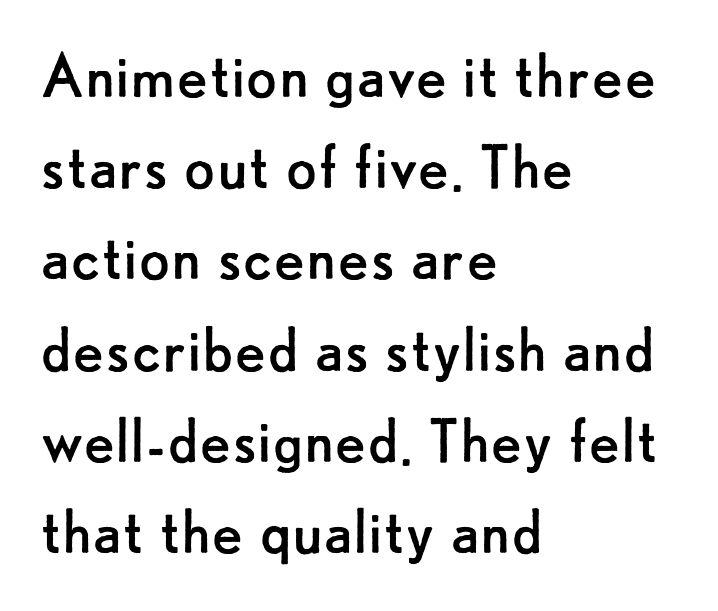
Q: Is the text bold? A: No.
Q: Is the text italic (slanted)? A: No, it is upright.
Q: Is the typeface a serif or a sans-serif typeface? A: Sans-serif.
Q: Is the text underlined? A: No.
Q: How is the paragraph aligned? A: Left-aligned.
Q: Is the spacing between letters normal or unusually wide? A: Normal.
Q: Is the spacing between lines tight, normal or loose? A: Normal.
Q: Width (condensed, normal, or wide)? A: Normal.
Q: Stroke contrast? A: Low.
Q: x-height? A: Small.
Q: Monospaced? A: No.
